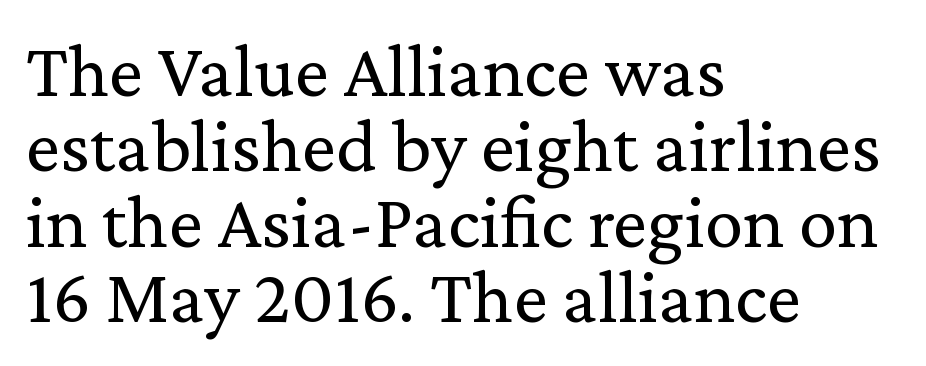
The image shows 77 px regular-weight serif type, upright; set left-aligned, tight line spacing (0.98x), normal letter spacing, not underlined; low stroke contrast and a medium x-height.
